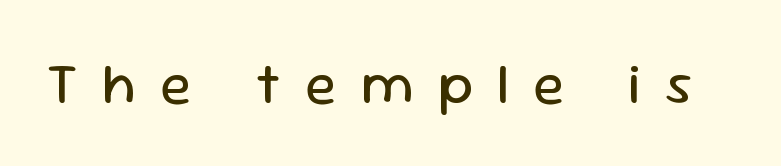
Q: Is the text bold? A: No.
Q: Is the text italic (slanted)? A: No, it is upright.
Q: Is the typeface a serif or a sans-serif typeface? A: Sans-serif.
Q: Is the text underlined? A: No.
Q: Is the spacing between letters normal or unusually wide? A: Unusually wide.
Q: Width (condensed, normal, or wide)? A: Normal.
Q: Stroke contrast? A: Low.
Q: x-height? A: Medium.
Q: Monospaced? A: No.
